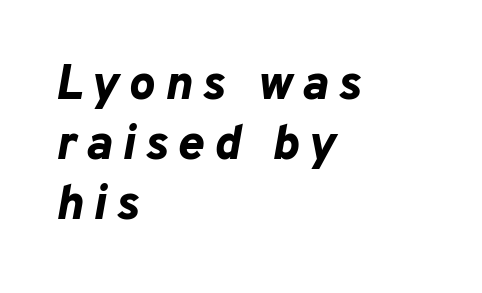
The face used here is proportionally spaced, like ordinary book or web type. Caption: bold face, heavy strokes. The lines in this sample share a left origin and differ only in where they stop. The face used here has a pronounced slope to its letters. The line texture is sparse and dotted thanks to wide tracking.
